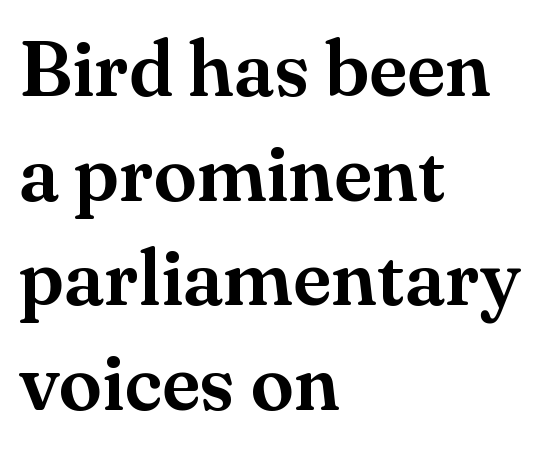
The image shows 78 px serif type, upright; set left-aligned, normal line spacing (1.34x), normal letter spacing, not underlined; medium stroke contrast and a small x-height.
